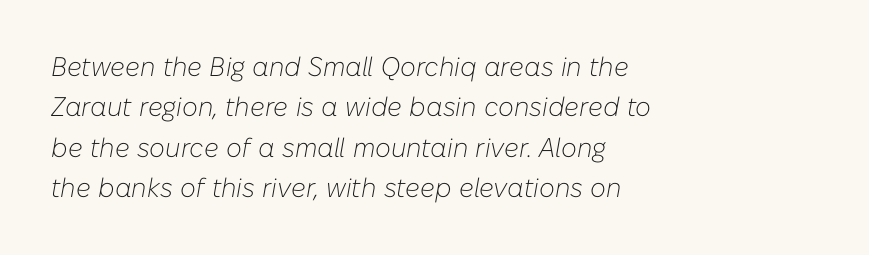
Q: Is the text bold? A: No.
Q: Is the text italic (slanted)? A: Yes, it leans right by about 10 degrees.
Q: Is the text underlined? A: No.
Q: How is the paragraph aligned? A: Left-aligned.
Q: Is the spacing between letters normal or unusually wide? A: Normal.
Q: Is the spacing between lines tight, normal or loose? A: Normal.
